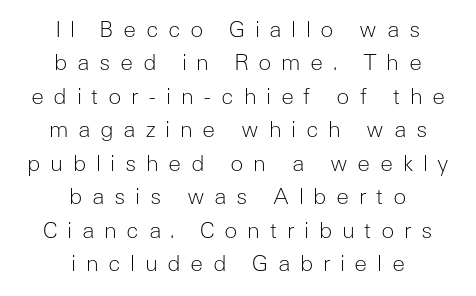
The image shows 22 px text type, upright; set centered, normal line spacing (1.52x), unusually wide letter spacing (+0.43 em), not underlined.
